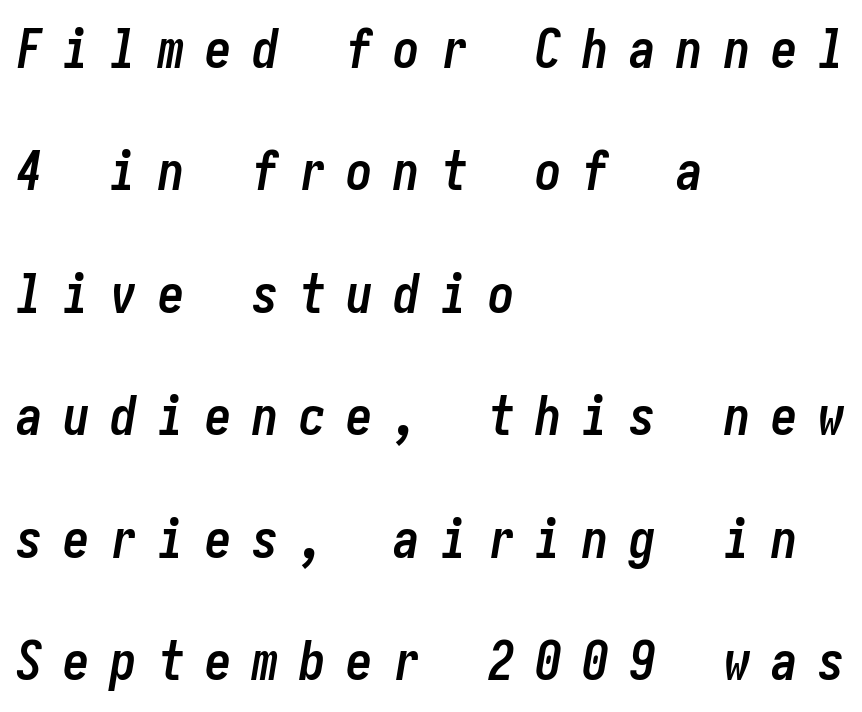
{"italic": "yes", "lean": "right", "slant_degrees": 10, "bold": "yes", "weight": "semibold", "width": "condensed", "stroke_contrast": "low", "x_height": "medium", "underline": "no", "align": "left", "line_spacing": "loose", "line_spacing_ratio": 2.31, "letter_spacing": "wide", "letter_spacing_em": 0.39, "glyph_px": 53}
